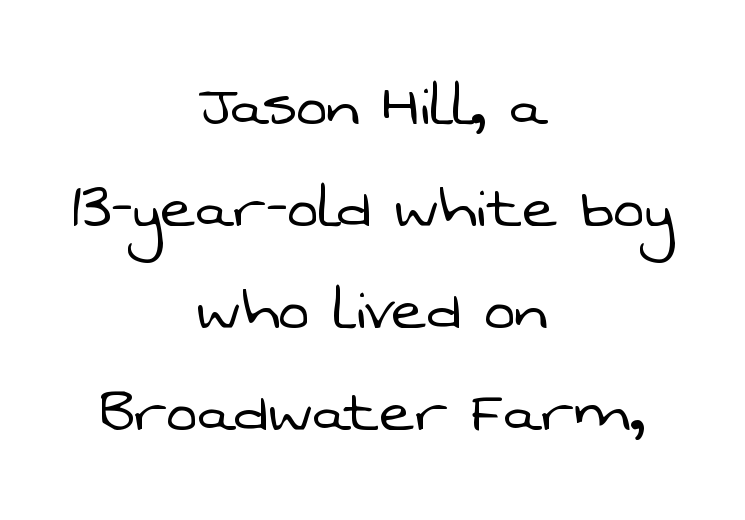
Q: Is the text bold? A: No.
Q: Is the typeface a serif or a sans-serif typeface? A: Sans-serif.
Q: Is the text underlined? A: No.
Q: How is the paragraph aligned? A: Centered.
Q: Is the spacing between letters normal or unusually wide? A: Normal.
Q: Is the spacing between lines tight, normal or loose? A: Normal.
Q: Width (condensed, normal, or wide)? A: Normal.
Q: Stroke contrast? A: Low.
Q: x-height? A: Medium.
Q: Monospaced? A: No.
